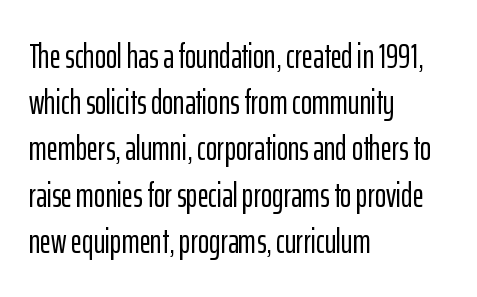
Q: Is the text italic (slanted)? A: No, it is upright.
Q: Is the typeface a serif or a sans-serif typeface? A: Sans-serif.
Q: Is the text underlined? A: No.
Q: How is the paragraph aligned? A: Left-aligned.
Q: Is the spacing between letters normal or unusually wide? A: Normal.
Q: Is the spacing between lines tight, normal or loose? A: Normal.
Q: Width (condensed, normal, or wide)? A: Condensed.
Q: Stroke contrast? A: Low.
Q: x-height? A: Medium.
Q: Monospaced? A: No.
